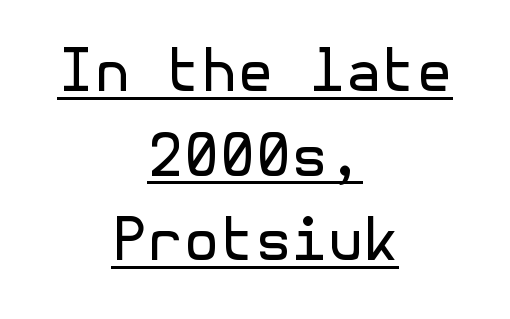
{"serif": "no", "italic": "no", "bold": "no", "weight": "regular", "width": "normal", "x_height": "medium", "underline": "yes", "align": "center", "line_spacing": "normal", "line_spacing_ratio": 1.46, "letter_spacing": "normal", "letter_spacing_em": 0.0, "glyph_px": 58}
